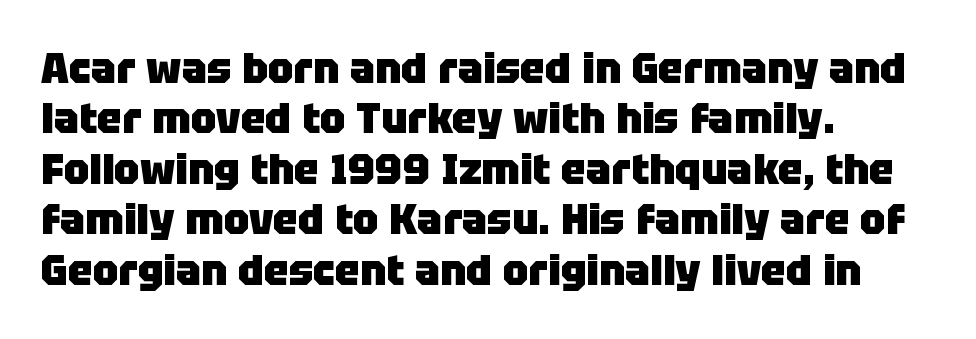
{"serif": "no", "italic": "no", "bold": "yes", "weight": "heavy", "width": "normal", "stroke_contrast": "low", "x_height": "large", "monospaced": "no", "underline": "no", "align": "left", "line_spacing_ratio": 1.2, "letter_spacing": "normal", "letter_spacing_em": 0.0, "glyph_px": 42}
